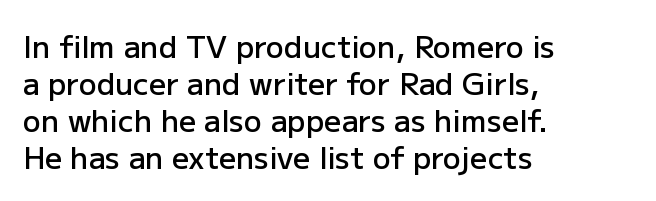
This is the in-between weight designers call semibold or demi. Inter-character spacing is left at the font's built-in metrics. The setting favours the left margin, as ordinary paragraphs usually do. Underline: absent.
